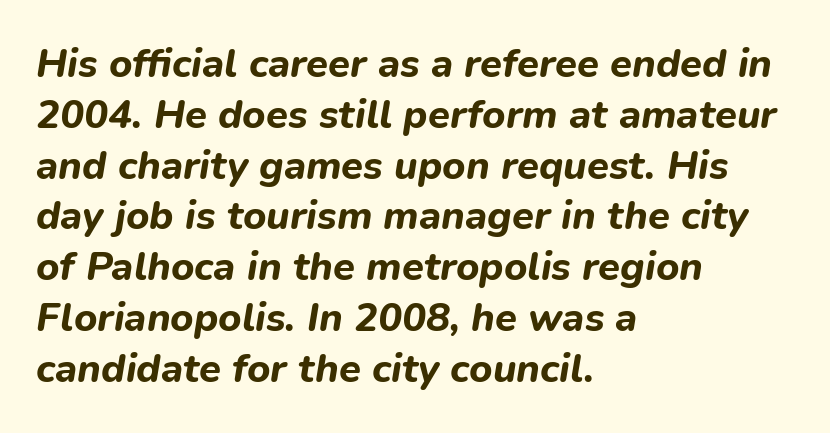
{"italic": "yes", "lean": "right", "slant_degrees": 9, "bold": "yes", "weight": "bold", "width": "normal", "stroke_contrast": "low", "x_height": "medium", "monospaced": "no", "underline": "no", "align": "left", "line_spacing": "normal", "line_spacing_ratio": 1.27, "letter_spacing": "normal", "letter_spacing_em": 0.0, "glyph_px": 40}
